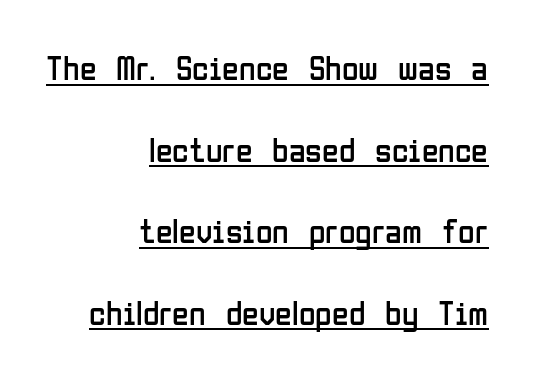
{"serif": "no", "italic": "no", "bold": "no", "weight": "regular", "width": "condensed", "stroke_contrast": "low", "x_height": "medium", "monospaced": "no", "underline": "yes", "align": "right", "line_spacing": "loose", "line_spacing_ratio": 2.4, "letter_spacing": "normal", "letter_spacing_em": 0.0, "glyph_px": 34}
